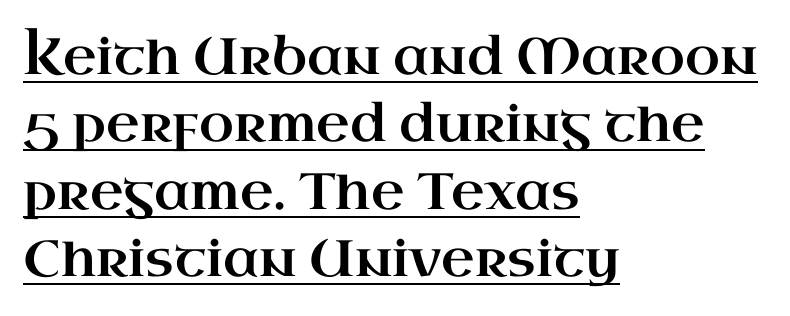
The image shows 51 px wide serif type, upright; set left-aligned, normal line spacing (1.32x), normal letter spacing, underlined; high stroke contrast and a small x-height.
